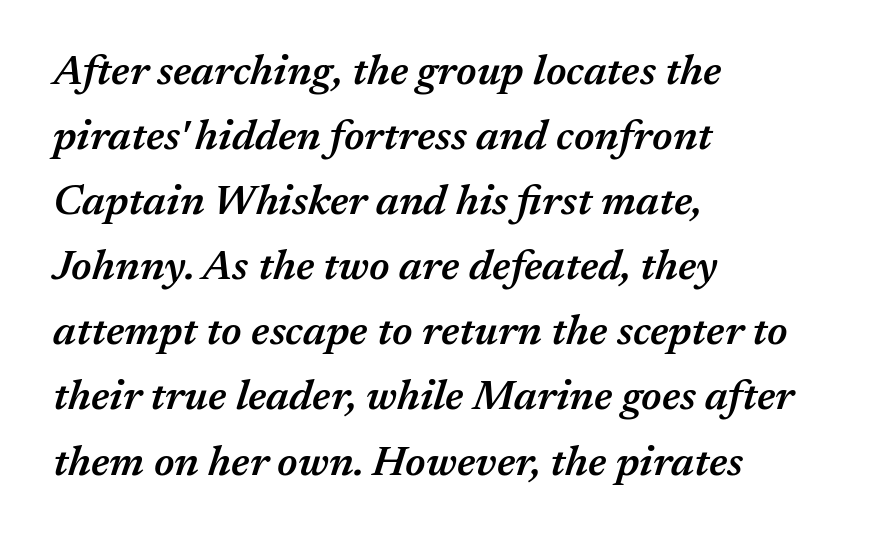
{"italic": "yes", "lean": "right", "slant_degrees": 17, "bold": "semi", "weight": "semibold", "width": "normal", "stroke_contrast": "medium", "x_height": "medium", "monospaced": "no", "underline": "no", "align": "left", "line_spacing": "normal", "line_spacing_ratio": 1.55, "letter_spacing": "normal", "letter_spacing_em": 0.0, "glyph_px": 42}
